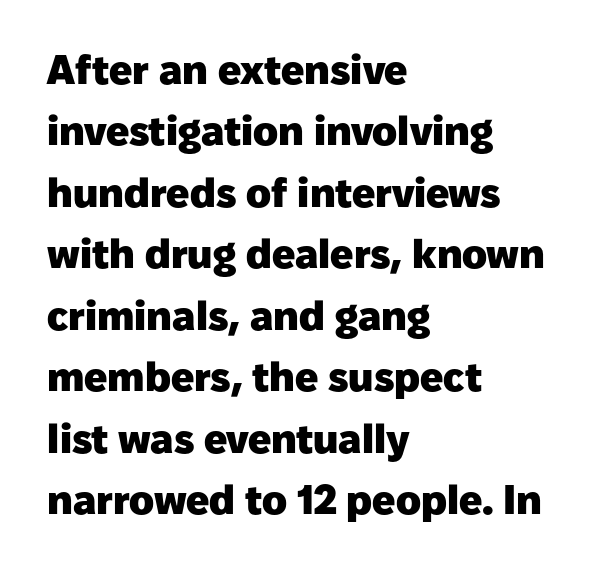
Q: Is the text bold? A: Yes.
Q: Is the text italic (slanted)? A: No, it is upright.
Q: Is the typeface a serif or a sans-serif typeface? A: Sans-serif.
Q: Is the text underlined? A: No.
Q: How is the paragraph aligned? A: Left-aligned.
Q: Is the spacing between letters normal or unusually wide? A: Normal.
Q: Is the spacing between lines tight, normal or loose? A: Normal.
Q: Width (condensed, normal, or wide)? A: Normal.
Q: Stroke contrast? A: Low.
Q: x-height? A: Medium.
Q: Monospaced? A: No.
